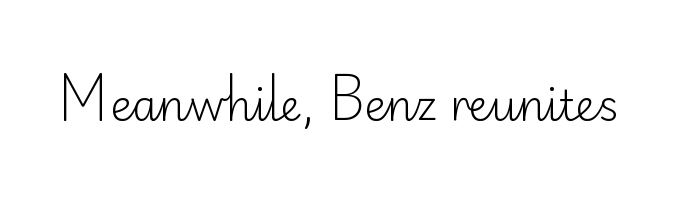
The gaps between neighbouring characters are ordinary and unremarkable. Weight: regular or lighter. Nothing sits at the stroke ends, so this counts as sans-serif. Is this a fixed-width face? No — the glyphs have proportional, varying widths. Vertical strokes here are truly vertical.
